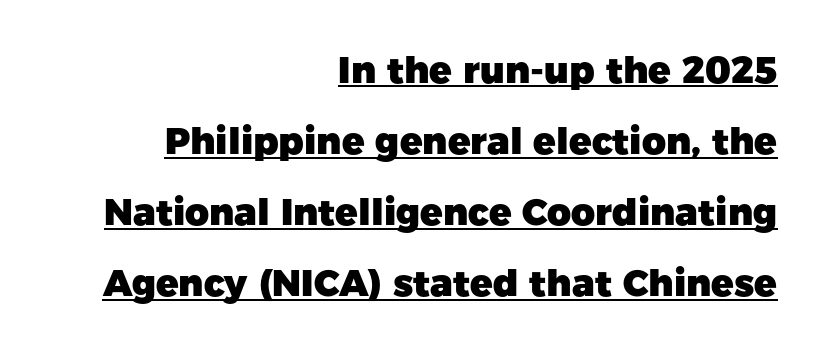
These words are printed bold, with thick strokes throughout. Caption: lettering with a line underneath. Does the leading feel generous? Absolutely, it's lavish. Proportional: the letters do not fall into vertical columns. Alignment: flush right.
